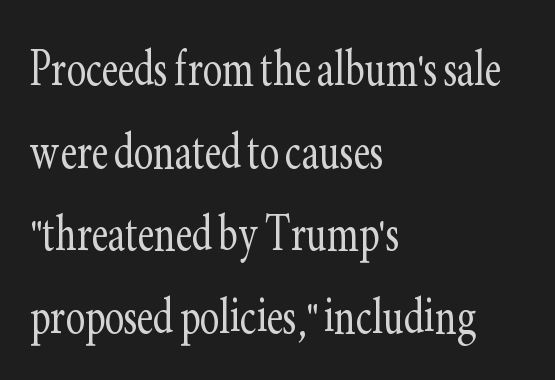
Q: Is the text bold? A: No.
Q: Is the text italic (slanted)? A: No, it is upright.
Q: Is the typeface a serif or a sans-serif typeface? A: Serif.
Q: Is the text underlined? A: No.
Q: How is the paragraph aligned? A: Left-aligned.
Q: Is the spacing between letters normal or unusually wide? A: Normal.
Q: Is the spacing between lines tight, normal or loose? A: Normal.
Q: Width (condensed, normal, or wide)? A: Condensed.
Q: Stroke contrast? A: Low.
Q: x-height? A: Small.
Q: Monospaced? A: No.
